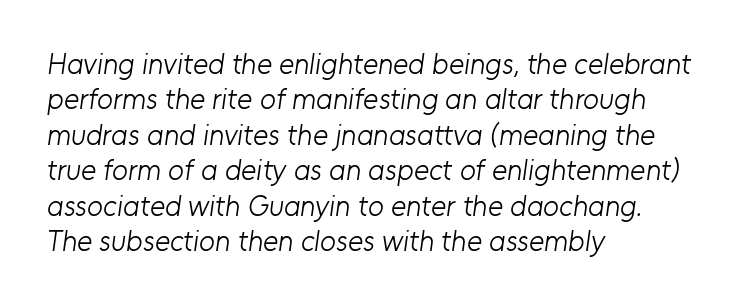
{"serif": "no", "bold": "no", "weight": "light", "width": "normal", "stroke_contrast": "low", "x_height": "medium", "monospaced": "no", "underline": "no", "align": "left", "line_spacing_ratio": 1.22, "letter_spacing": "normal", "letter_spacing_em": 0.0, "glyph_px": 29}
